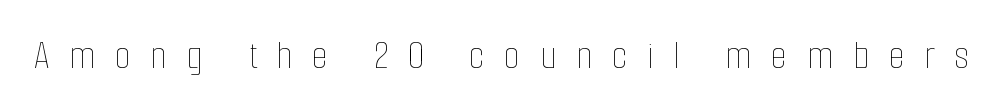
The image shows 42 px thin, condensed type, upright; set unusually wide letter spacing (+0.46 em), not underlined; low stroke contrast and a medium x-height.
